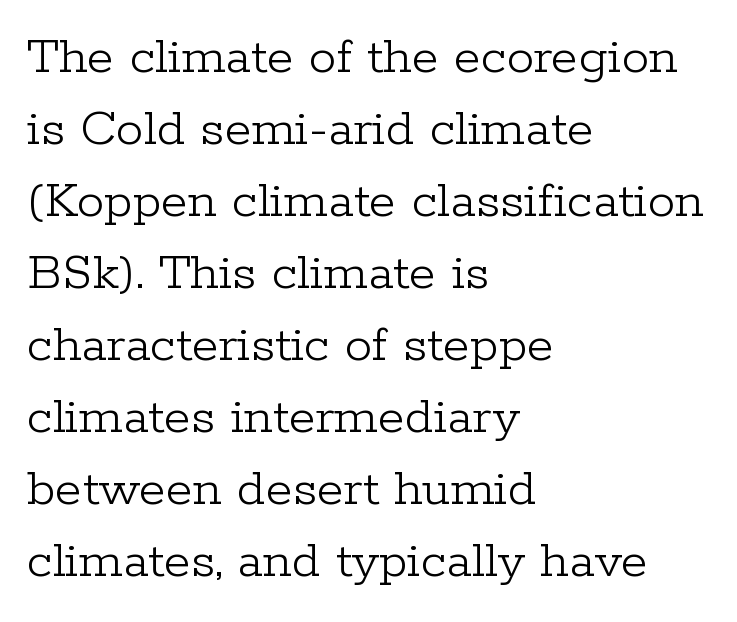
{"serif": "yes", "italic": "no", "bold": "no", "weight": "light", "width": "normal", "stroke_contrast": "low", "x_height": "medium", "monospaced": "no", "underline": "no", "align": "left", "line_spacing": "normal", "line_spacing_ratio": 1.31, "letter_spacing": "normal", "letter_spacing_em": 0.0, "glyph_px": 55}
